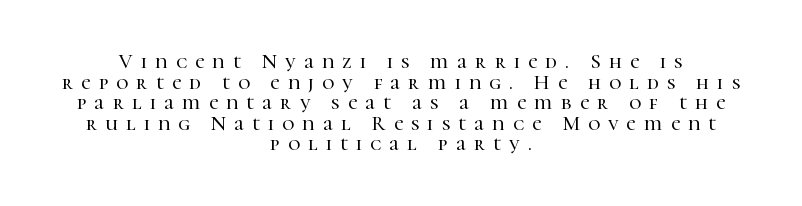
The image shows 21 px text type, upright; set centered, tight line spacing (0.98x), unusually wide letter spacing (+0.38 em), not underlined.
